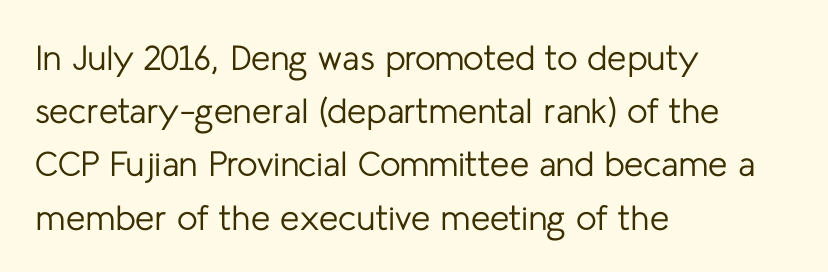
Character widths vary here, with narrow letters taking less room than wide ones. The lines are quadded left. Look at the bottom of the vertical strokes: they stop flat, with no serifs. Baseline-to-baseline distance is the conventional proportion of letter height. The type is set solid horizontally, with unmodified tracking. The font is comparable to plain body text, perhaps lighter.
